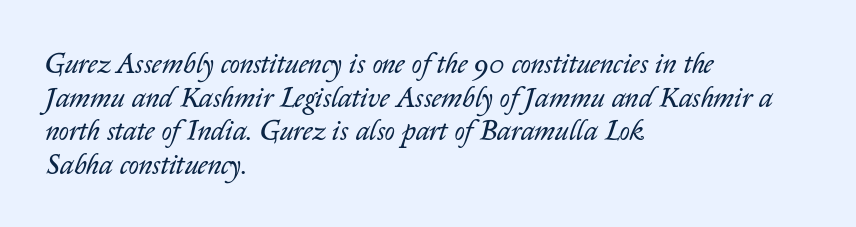
{"italic": "yes", "lean": "right", "slant_degrees": 14, "bold": "no", "weight": "regular", "width": "normal", "stroke_contrast": "low", "x_height": "medium", "monospaced": "no", "underline": "no", "align": "left", "line_spacing_ratio": 1.2, "letter_spacing": "normal", "letter_spacing_em": 0.0, "glyph_px": 28}
